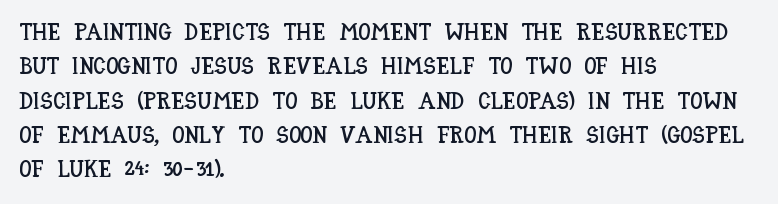
The rows are spaced the way most documents space them. Italic: no, the glyphs are upright roman. Reading down the block, your eye returns to a fixed left position each line. The words here are not underlined. Nothing unusual about the tracking: characters are spaced as the font intends.
